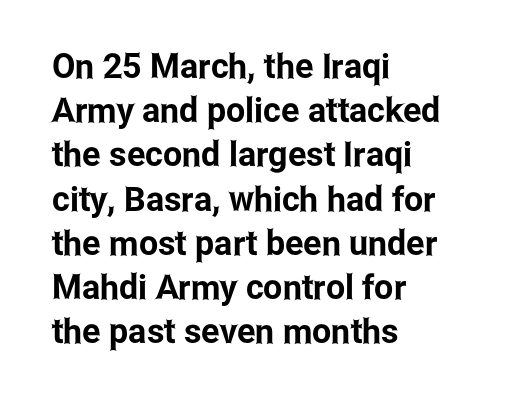
The image shows 34 px condensed sans-serif type, upright; set left-aligned, normal line spacing (1.3x), normal letter spacing, not underlined; low stroke contrast and a medium x-height.
